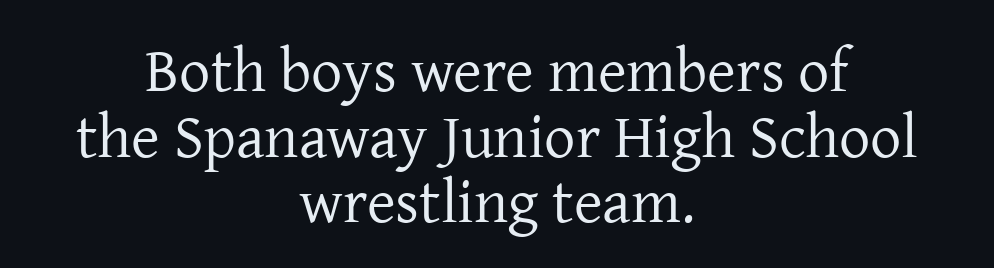
Visually the block forms a symmetrical silhouette, jagged on both flanks. Check the space under the baseline: it is left empty. The rendering uses natural spacing where letterforms have individual widths. Examine the stroke ends and you'll spot serifs. Between one letter and the next there's only the usual sliver of space.
